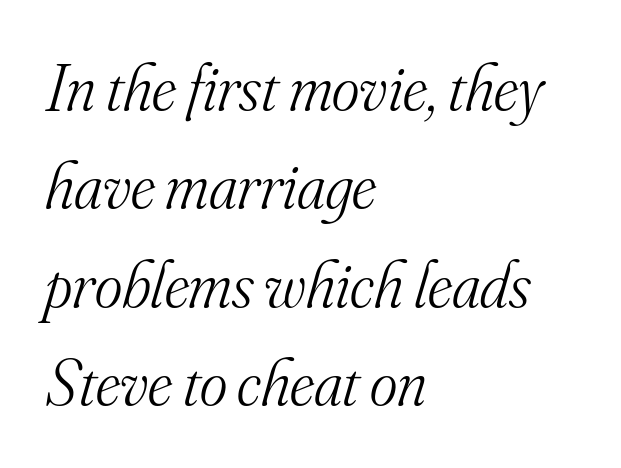
Each letter's strokes conclude with small projecting serifs. This rendering features lettering with no underline. Caption: multi-line text, flush left, ragged right. The letters advance in unequal steps, a hallmark of proportional type. A normal amount of white space separates one row of letters from the next.
